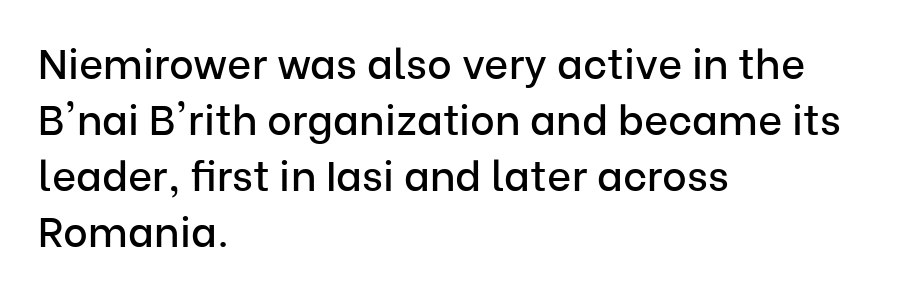
The image shows 42 px sans-serif type, upright; set left-aligned, normal line spacing (1.33x), normal letter spacing, not underlined; low stroke contrast and a medium x-height.
